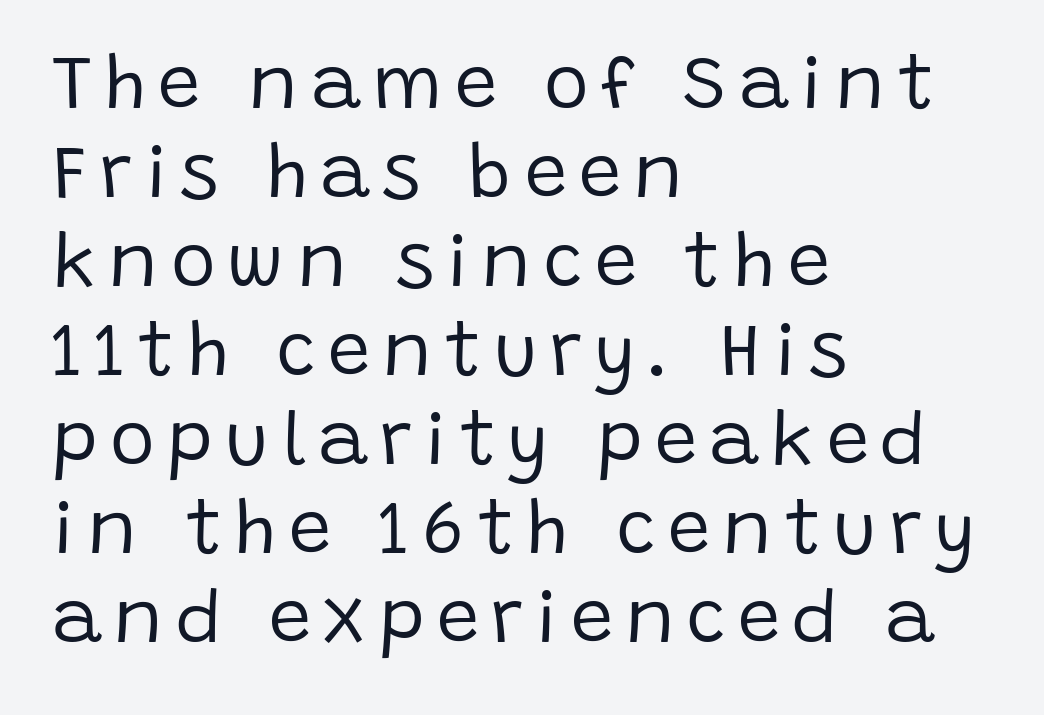
Q: Is the text bold? A: No.
Q: Is the text italic (slanted)? A: No, it is upright.
Q: Is the typeface a serif or a sans-serif typeface? A: Sans-serif.
Q: Is the text underlined? A: No.
Q: How is the paragraph aligned? A: Left-aligned.
Q: Width (condensed, normal, or wide)? A: Normal.
Q: Stroke contrast? A: Low.
Q: x-height? A: Large.
Q: Monospaced? A: No.
